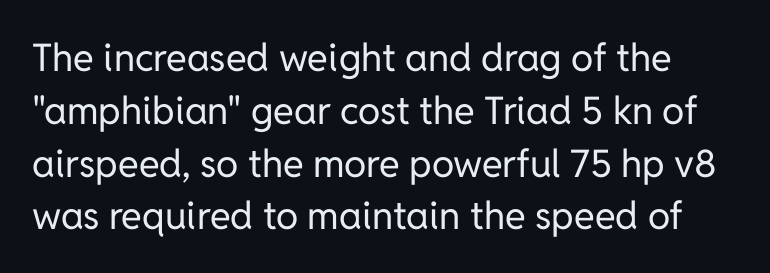
{"serif": "no", "italic": "no", "bold": "no", "weight": "regular", "width": "normal", "stroke_contrast": "low", "x_height": "medium", "monospaced": "no", "underline": "no", "line_spacing": "normal", "line_spacing_ratio": 1.39, "letter_spacing": "normal", "letter_spacing_em": 0.0, "glyph_px": 38}
